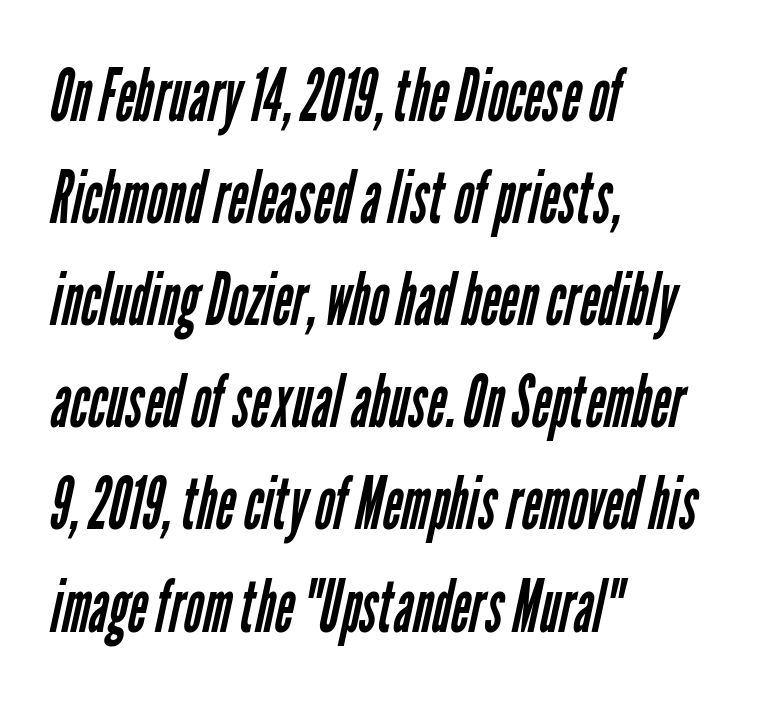
{"serif": "no", "bold": "no", "weight": "regular", "width": "condensed", "stroke_contrast": "low", "x_height": "medium", "monospaced": "no", "underline": "no", "align": "left", "line_spacing": "normal", "line_spacing_ratio": 1.38, "letter_spacing": "normal", "letter_spacing_em": 0.0, "glyph_px": 74}
